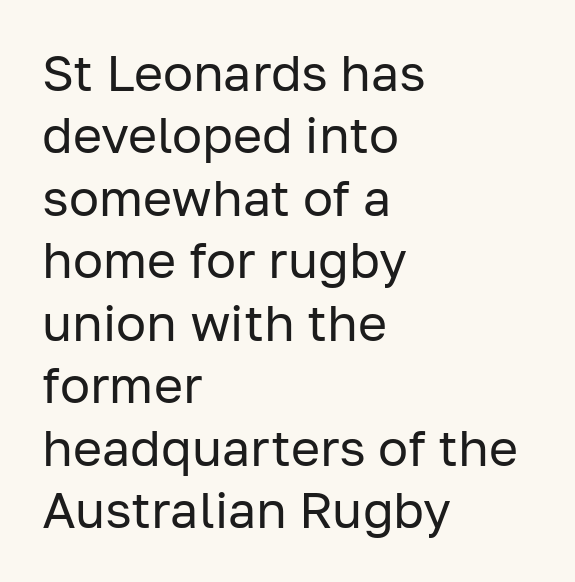
The image shows 50 px regular-weight sans-serif type, upright; set left-aligned, normal line spacing (1.25x), normal letter spacing, not underlined; low stroke contrast and a medium x-height.
